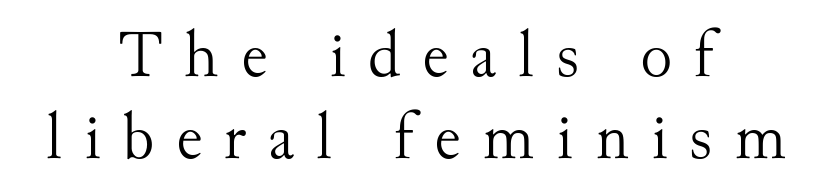
{"serif": "yes", "italic": "no", "bold": "no", "weight": "light", "width": "normal", "stroke_contrast": "medium", "x_height": "small", "monospaced": "no", "underline": "no", "align": "center", "line_spacing_ratio": 1.23, "letter_spacing": "wide", "letter_spacing_em": 0.32, "glyph_px": 67}
